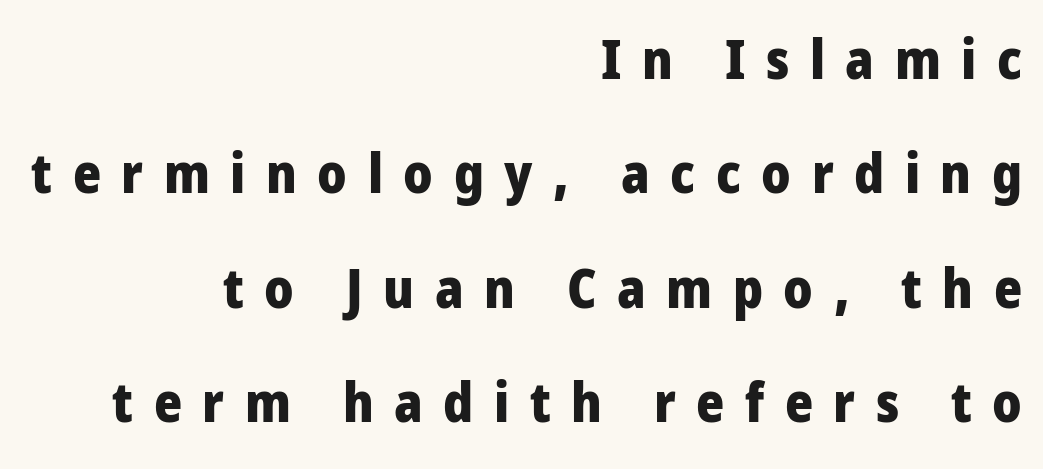
Q: Is the text bold? A: Yes.
Q: Is the text italic (slanted)? A: No, it is upright.
Q: Is the typeface a serif or a sans-serif typeface? A: Sans-serif.
Q: Is the text underlined? A: No.
Q: How is the paragraph aligned? A: Right-aligned.
Q: Is the spacing between letters normal or unusually wide? A: Unusually wide.
Q: Is the spacing between lines tight, normal or loose? A: Loose.
Q: Width (condensed, normal, or wide)? A: Normal.
Q: Stroke contrast? A: Low.
Q: x-height? A: Medium.
Q: Monospaced? A: No.
